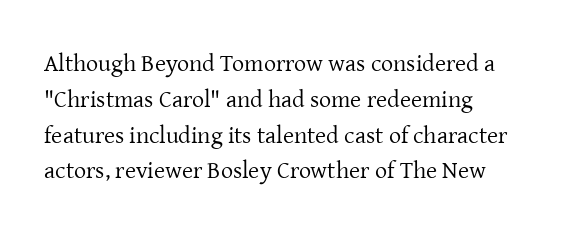
{"italic": "no", "bold": "no", "underline": "no", "align": "left", "line_spacing": "normal", "line_spacing_ratio": 1.49, "letter_spacing": "normal", "letter_spacing_em": 0.0, "glyph_px": 24}
